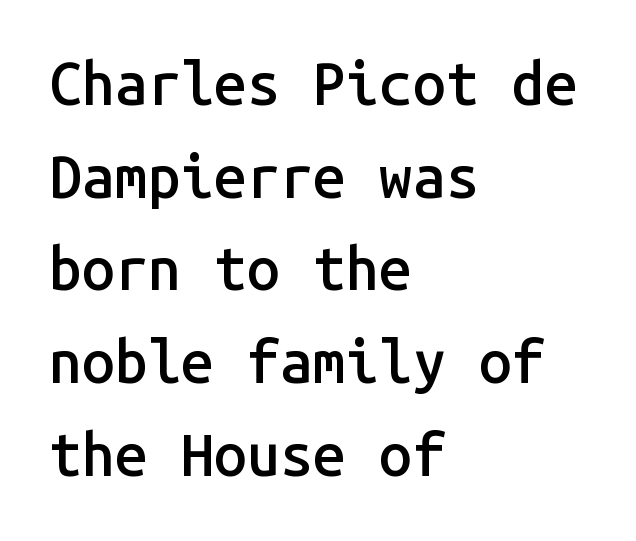
Q: Is the text bold? A: Semi-bold.
Q: Is the text italic (slanted)? A: No, it is upright.
Q: Is the typeface a serif or a sans-serif typeface? A: Sans-serif.
Q: Is the text underlined? A: No.
Q: How is the paragraph aligned? A: Left-aligned.
Q: Is the spacing between letters normal or unusually wide? A: Normal.
Q: Is the spacing between lines tight, normal or loose? A: Normal.
Q: Width (condensed, normal, or wide)? A: Normal.
Q: Stroke contrast? A: Low.
Q: x-height? A: Medium.
Q: Monospaced? A: Yes.
